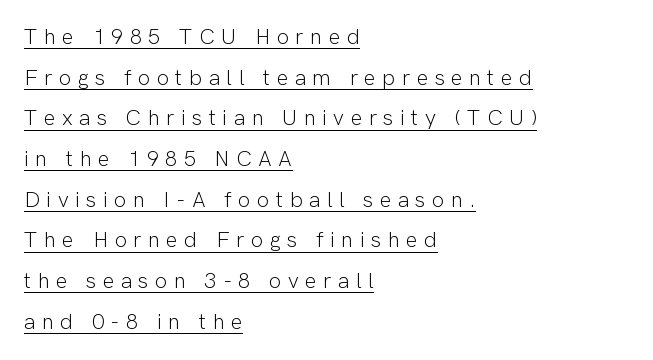
{"italic": "no", "bold": "no", "underline": "yes", "align": "left", "line_spacing_ratio": 1.85, "letter_spacing": "wide", "letter_spacing_em": 0.29, "glyph_px": 22}
